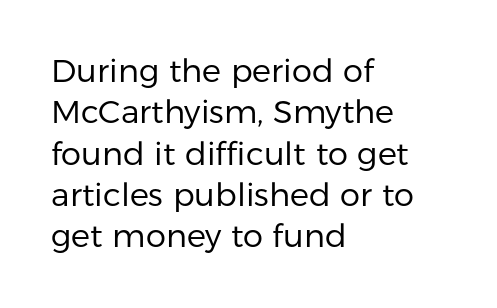
The image shows 32 px regular-weight sans-serif type, upright; set left-aligned, normal line spacing (1.29x), normal letter spacing, not underlined; low stroke contrast and a medium x-height.
